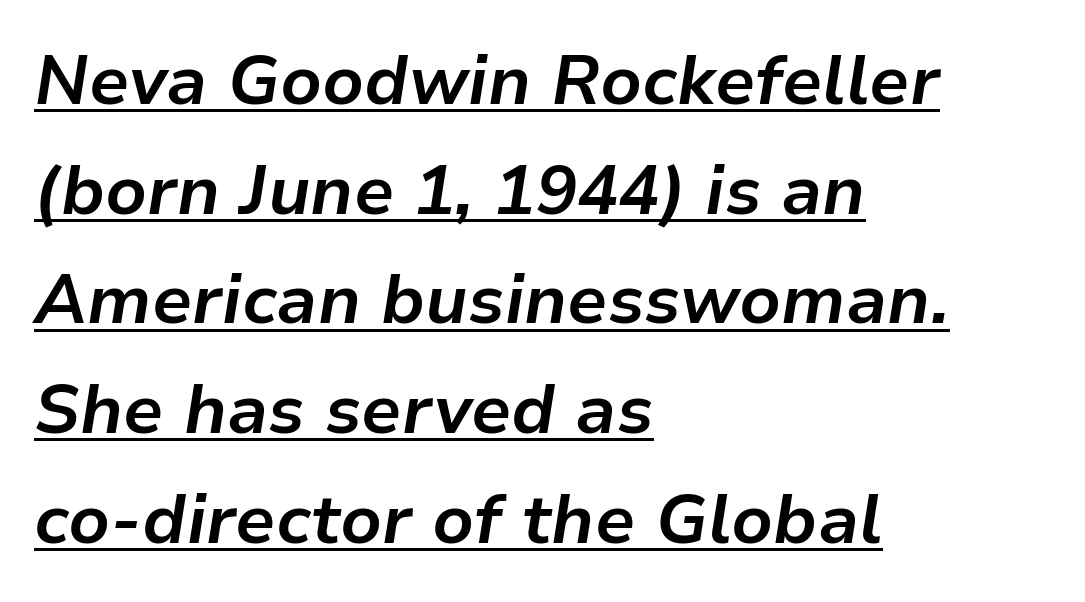
Q: Is the text bold? A: Yes.
Q: Is the text italic (slanted)? A: Yes, it leans right by about 9 degrees.
Q: Is the text underlined? A: Yes.
Q: How is the paragraph aligned? A: Left-aligned.
Q: Is the spacing between letters normal or unusually wide? A: Normal.
Q: Is the spacing between lines tight, normal or loose? A: Normal.
Q: Width (condensed, normal, or wide)? A: Normal.
Q: Stroke contrast? A: Low.
Q: x-height? A: Medium.
Q: Monospaced? A: No.
